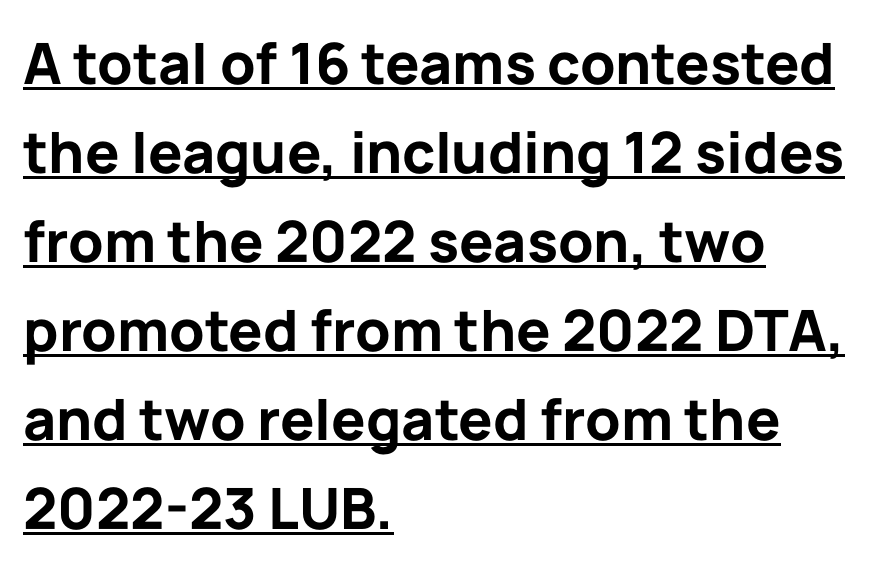
Q: Is the text bold? A: Yes.
Q: Is the text italic (slanted)? A: No, it is upright.
Q: Is the typeface a serif or a sans-serif typeface? A: Sans-serif.
Q: Is the text underlined? A: Yes.
Q: How is the paragraph aligned? A: Left-aligned.
Q: Is the spacing between letters normal or unusually wide? A: Normal.
Q: Is the spacing between lines tight, normal or loose? A: Normal.
Q: Width (condensed, normal, or wide)? A: Normal.
Q: Stroke contrast? A: Low.
Q: x-height? A: Medium.
Q: Monospaced? A: No.
